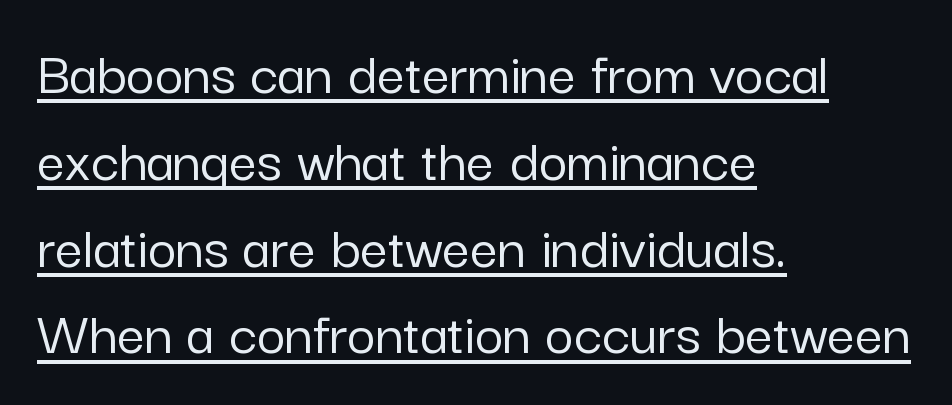
Quick note: underline on. Normally led — the rows are evenly, conventionally spaced. A typesetter would call this proportional, since set widths differ per character. Students, note that the glyphs here touch the page at normal intervals. The glyphs in this specimen are sans serif. These lines were composed using upright roman letters.
